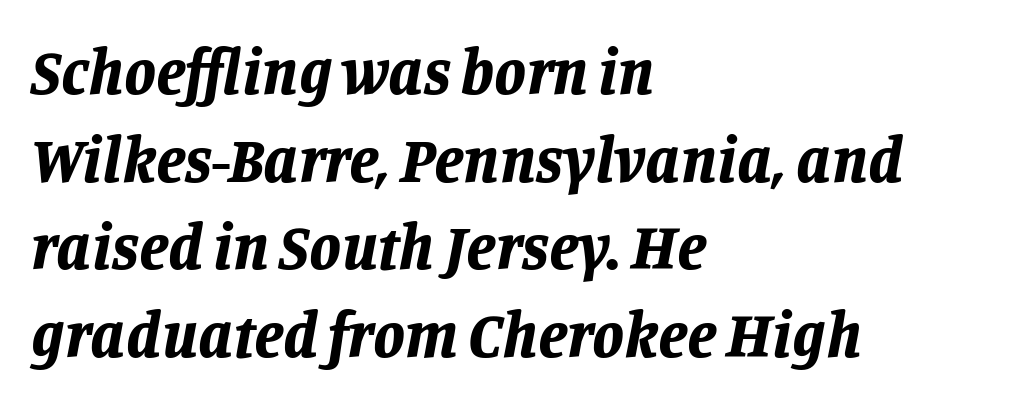
{"italic": "yes", "lean": "right", "slant_degrees": 11, "bold": "yes", "weight": "bold", "width": "normal", "stroke_contrast": "low", "x_height": "large", "monospaced": "no", "underline": "no", "align": "left", "line_spacing": "normal", "line_spacing_ratio": 1.37, "letter_spacing": "normal", "letter_spacing_em": 0.0, "glyph_px": 64}
